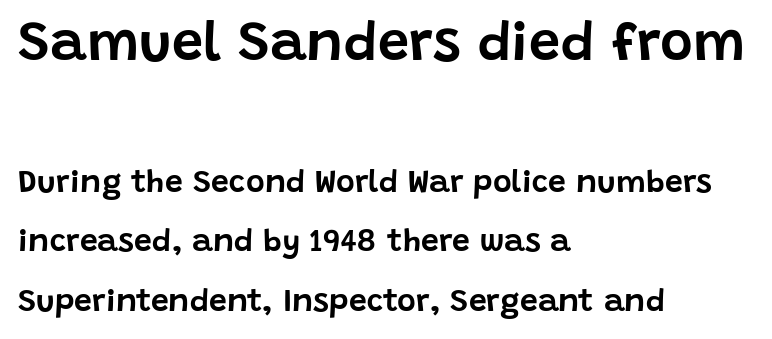
Q: Is the text italic (slanted)? A: No, it is upright.
Q: Is the typeface a serif or a sans-serif typeface? A: Sans-serif.
Q: Is the text underlined? A: No.
Q: How is the paragraph aligned? A: Left-aligned.
Q: Is the spacing between letters normal or unusually wide? A: Normal.
Q: Which block of text is set in a larger size, the first (top) or the second (bottom)? A: The first (top) one.
Q: Width (condensed, normal, or wide)? A: Normal.
Q: Stroke contrast? A: Low.
Q: x-height? A: Large.
Q: Monospaced? A: No.
